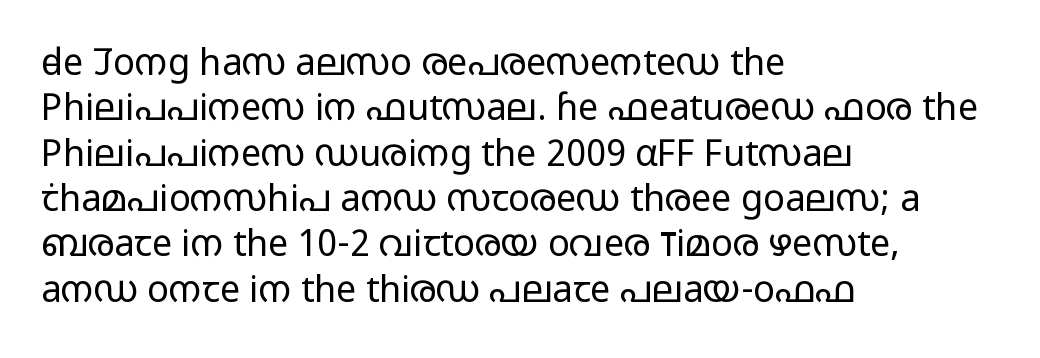
{"serif": "no", "italic": "no", "bold": "no", "weight": "light", "width": "wide", "stroke_contrast": "low", "x_height": "medium", "monospaced": "no", "underline": "no", "align": "left", "line_spacing": "normal", "line_spacing_ratio": 1.26, "letter_spacing": "normal", "letter_spacing_em": 0.0, "glyph_px": 36}
